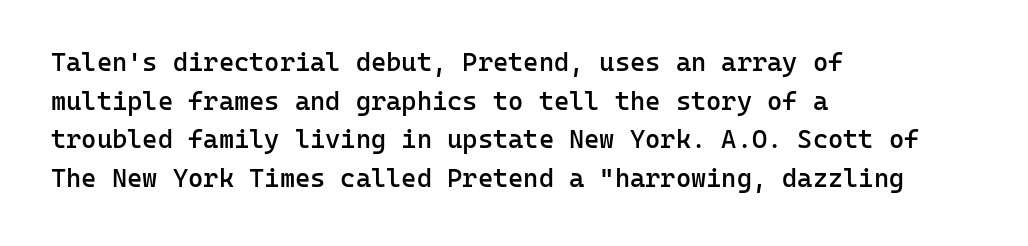
Q: Is the text bold? A: Semi-bold.
Q: Is the text italic (slanted)? A: No, it is upright.
Q: Is the text underlined? A: No.
Q: How is the paragraph aligned? A: Left-aligned.
Q: Is the spacing between letters normal or unusually wide? A: Normal.
Q: Is the spacing between lines tight, normal or loose? A: Normal.
